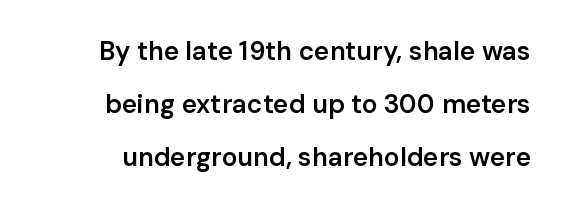
The image shows 26 px text type, upright; set loose line spacing (2.04x), normal letter spacing, not underlined.
